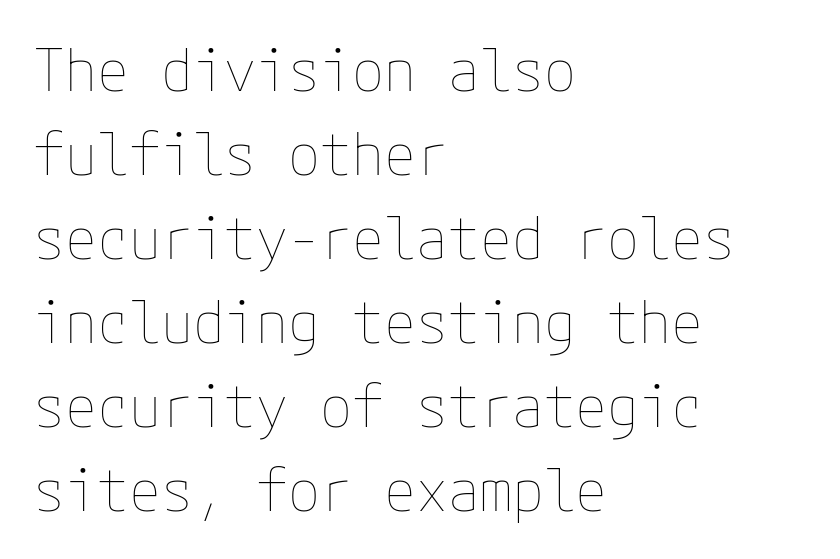
{"italic": "no", "bold": "no", "weight": "thin", "width": "normal", "stroke_contrast": "low", "x_height": "medium", "underline": "no", "align": "left", "line_spacing": "normal", "line_spacing_ratio": 1.45, "letter_spacing": "normal", "letter_spacing_em": 0.0, "glyph_px": 58}
